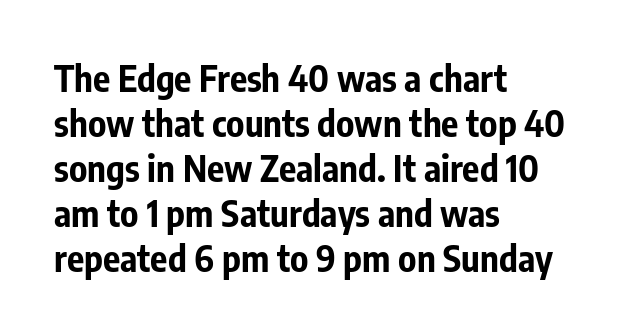
{"serif": "no", "italic": "no", "bold": "yes", "weight": "bold", "width": "condensed", "stroke_contrast": "low", "x_height": "medium", "monospaced": "no", "underline": "no", "align": "left", "line_spacing": "normal", "line_spacing_ratio": 1.25, "letter_spacing": "normal", "letter_spacing_em": 0.0, "glyph_px": 36}
